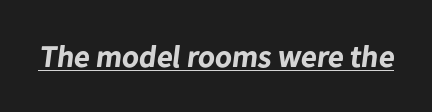
Q: Is the text bold? A: Yes.
Q: Is the typeface a serif or a sans-serif typeface? A: Sans-serif.
Q: Is the text underlined? A: Yes.
Q: Is the spacing between letters normal or unusually wide? A: Normal.
Q: Width (condensed, normal, or wide)? A: Normal.
Q: Stroke contrast? A: Low.
Q: x-height? A: Medium.
Q: Monospaced? A: No.
